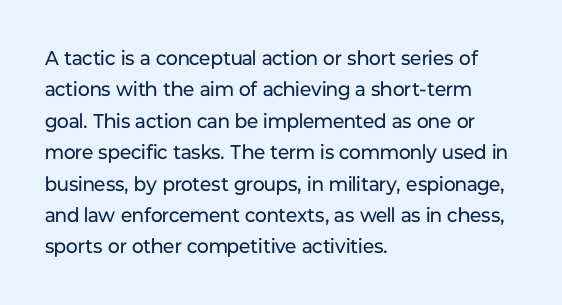
Q: Is the text bold? A: No.
Q: Is the text italic (slanted)? A: No, it is upright.
Q: Is the text underlined? A: No.
Q: How is the paragraph aligned? A: Left-aligned.
Q: Is the spacing between letters normal or unusually wide? A: Normal.
Q: Is the spacing between lines tight, normal or loose? A: Normal.
